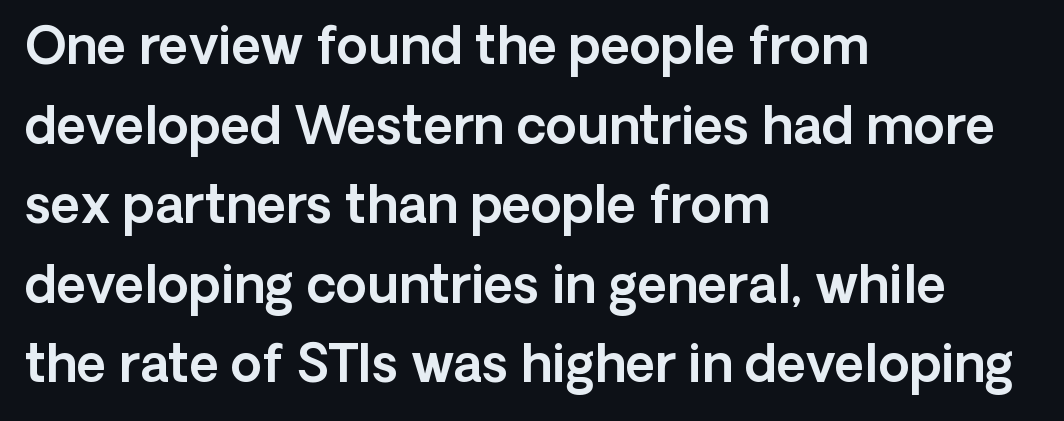
Q: Is the text italic (slanted)? A: No, it is upright.
Q: Is the typeface a serif or a sans-serif typeface? A: Sans-serif.
Q: Is the text underlined? A: No.
Q: How is the paragraph aligned? A: Left-aligned.
Q: Is the spacing between letters normal or unusually wide? A: Normal.
Q: Is the spacing between lines tight, normal or loose? A: Normal.
Q: Width (condensed, normal, or wide)? A: Normal.
Q: x-height? A: Medium.
Q: Monospaced? A: No.
